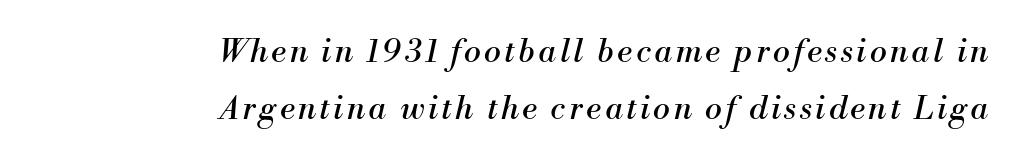
These lines stack with their right ends in a neat column. No letter is thick-stroked: the sample isn't bold. Any mark beneath the type? The region is blank. In terms of posture, this sample is oblique. Is this a fixed-width face? No — the glyphs have proportional, varying widths. Serifs: yes, visible at the terminals of the letterforms.
